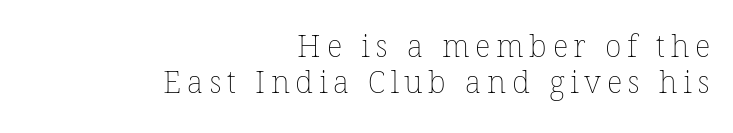
Q: Is the text bold? A: No.
Q: Is the text underlined? A: No.
Q: How is the paragraph aligned? A: Right-aligned.
Q: Width (condensed, normal, or wide)? A: Normal.
Q: Stroke contrast? A: Low.
Q: x-height? A: Medium.
Q: Monospaced? A: No.
